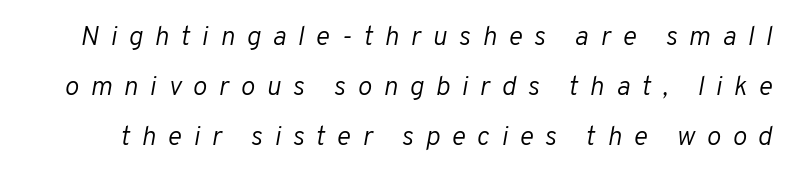
Does the lettering tilt? It does — this is italic. The space directly below the letters is spotless. Weight: regular or lighter. The type is letterspaced generously, with wide tracking.
